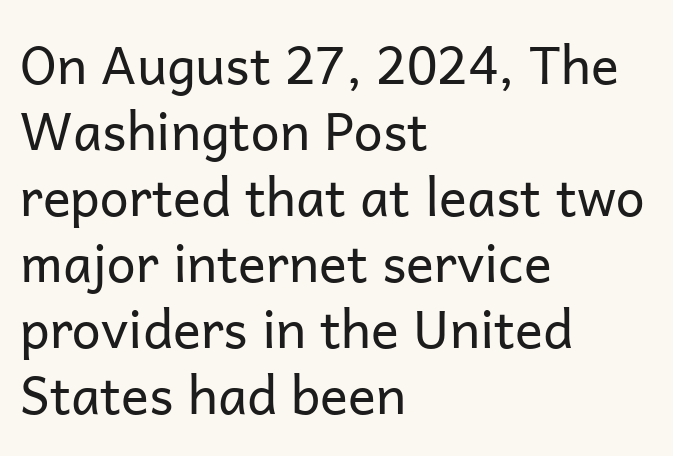
Q: Is the text bold? A: No.
Q: Is the text italic (slanted)? A: No, it is upright.
Q: Is the typeface a serif or a sans-serif typeface? A: Sans-serif.
Q: Is the text underlined? A: No.
Q: How is the paragraph aligned? A: Left-aligned.
Q: Is the spacing between letters normal or unusually wide? A: Normal.
Q: Is the spacing between lines tight, normal or loose? A: Normal.
Q: Width (condensed, normal, or wide)? A: Normal.
Q: Stroke contrast? A: Low.
Q: x-height? A: Medium.
Q: Monospaced? A: No.
